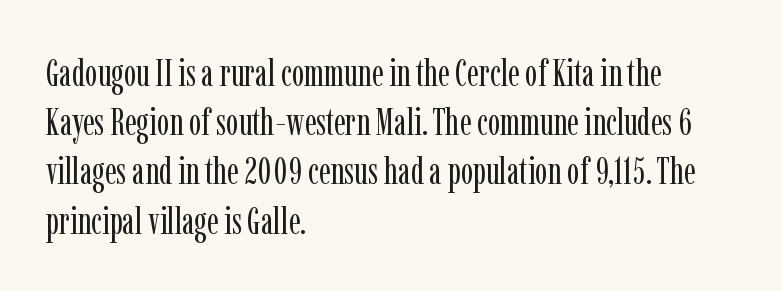
The rag falls on the right side of this text block. Summary of vertical rhythm: regular, with standard interline spacing. It's the straight-up-and-down kind of type. The strokes carry an ordinary text weight at most. Font category for this specimen: serif.
